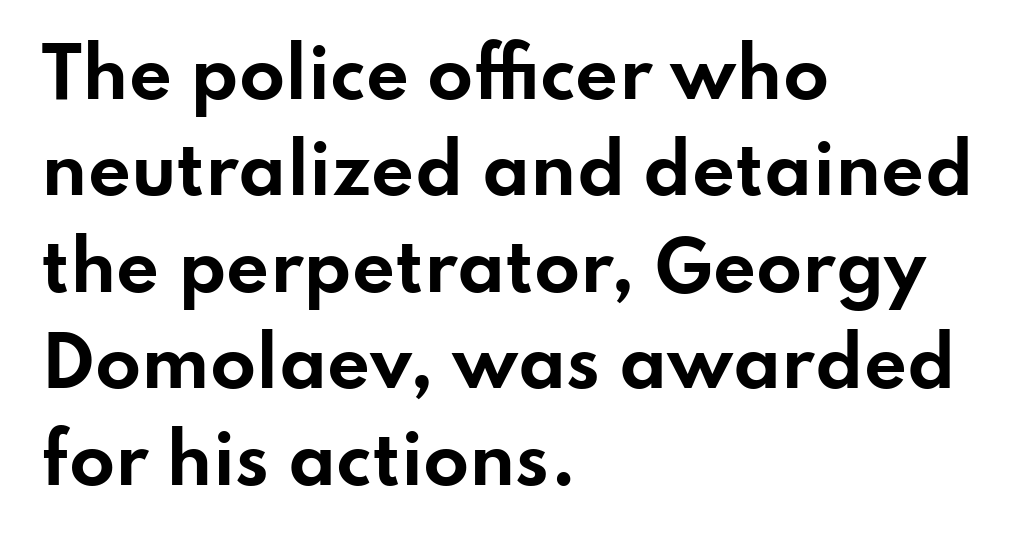
Heavy-handed strokes throughout: this text is bold. The lines in this sample share a left origin and differ only in where they stop. The rendering uses natural spacing where letterforms have individual widths. Here the glyphs are tracked normally, forming tight word shapes.
